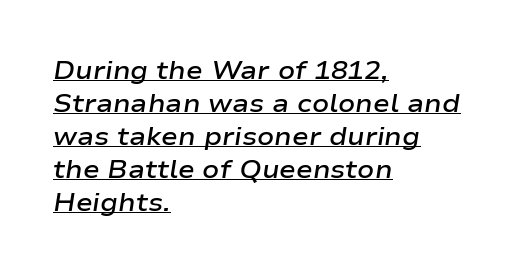
{"italic": "yes", "lean": "right", "slant_degrees": 9, "bold": "semi", "underline": "yes", "align": "left", "line_spacing": "normal", "line_spacing_ratio": 1.32, "letter_spacing": "normal", "letter_spacing_em": 0.0, "glyph_px": 25}
